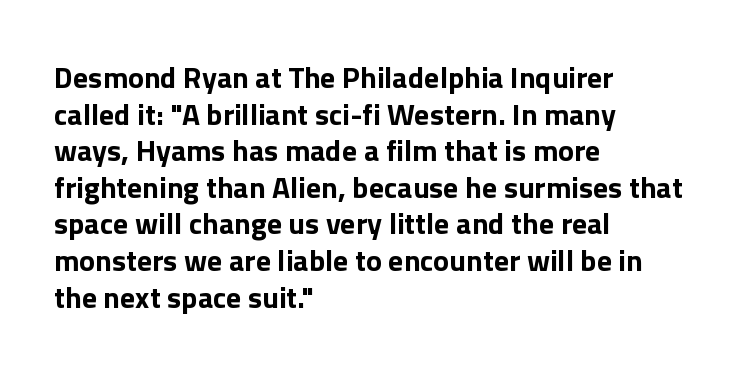
Q: Is the text bold? A: Yes.
Q: Is the text italic (slanted)? A: No, it is upright.
Q: Is the typeface a serif or a sans-serif typeface? A: Sans-serif.
Q: Is the text underlined? A: No.
Q: How is the paragraph aligned? A: Left-aligned.
Q: Is the spacing between letters normal or unusually wide? A: Normal.
Q: Width (condensed, normal, or wide)? A: Normal.
Q: x-height? A: Medium.
Q: Monospaced? A: No.
